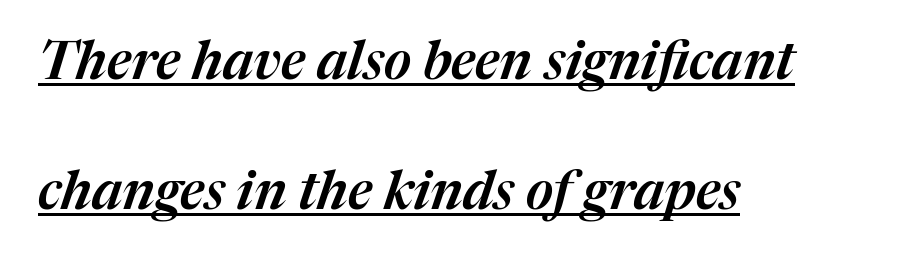
{"italic": "yes", "lean": "right", "slant_degrees": 17, "width": "normal", "stroke_contrast": "medium", "x_height": "medium", "monospaced": "no", "underline": "yes", "align": "left", "line_spacing": "loose", "line_spacing_ratio": 2.45, "letter_spacing": "normal", "letter_spacing_em": 0.0, "glyph_px": 53}
